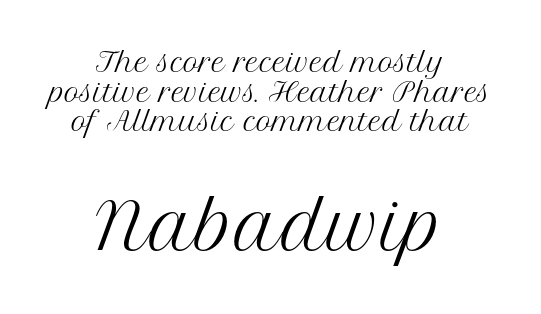
Stems here are at most as thick as an everyday book face. Looks like regular typesetting: each glyph gets only the width it needs. Unlike a clean sans, this face finishes its strokes with serifs.
